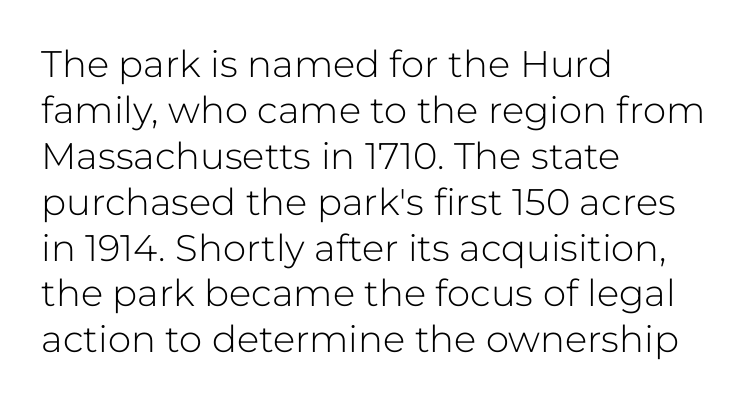
{"serif": "no", "italic": "no", "bold": "no", "weight": "light", "width": "normal", "stroke_contrast": "low", "x_height": "medium", "monospaced": "no", "underline": "no", "align": "left", "line_spacing_ratio": 1.24, "letter_spacing": "normal", "letter_spacing_em": 0.0, "glyph_px": 37}
